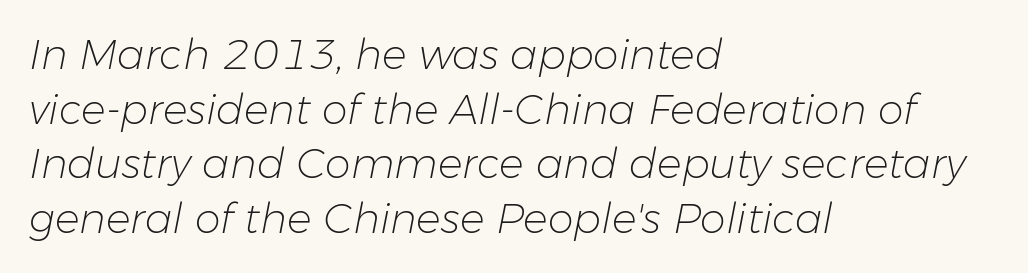
{"italic": "yes", "lean": "right", "slant_degrees": 11, "bold": "no", "weight": "light", "width": "normal", "stroke_contrast": "low", "x_height": "medium", "monospaced": "no", "underline": "no", "align": "left", "line_spacing": "normal", "line_spacing_ratio": 1.33, "letter_spacing": "normal", "letter_spacing_em": 0.0, "glyph_px": 41}
